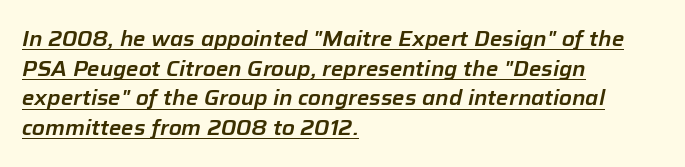
The image shows 21 px text type, italic (leaning right); set left-aligned, normal line spacing (1.41x), normal letter spacing, underlined.
